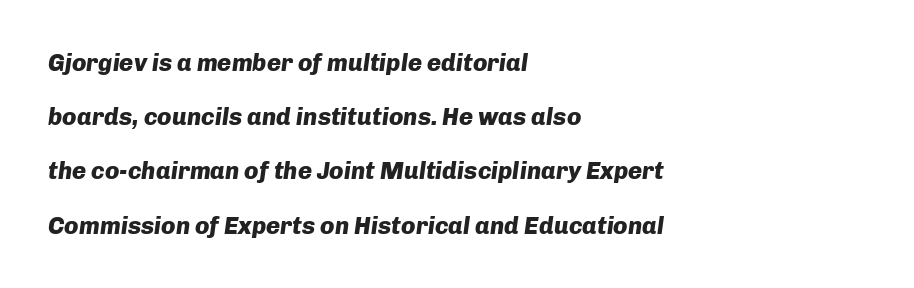
The passage shown is not underscored anywhere. Baseline-to-baseline distance is far greater than the letter height. The passage is arranged the way most books set body copy — flush left. Strokes here are thick enough to call this a true bold. Standard letterfit; no display-style spreading of the glyphs. Italic? Definitely — the glyphs are oblique.
